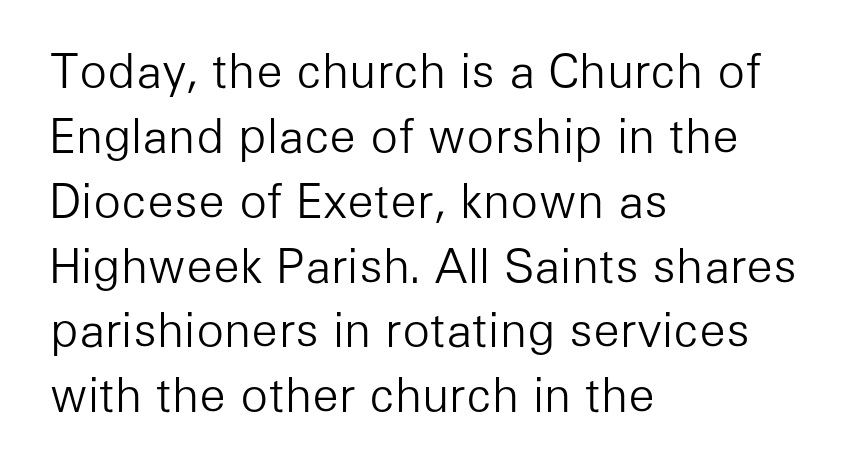
The image shows 46 px light sans-serif type, upright; set left-aligned, normal line spacing (1.41x), normal letter spacing, not underlined; low stroke contrast and a medium x-height.
